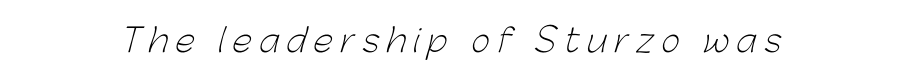
{"serif": "no", "bold": "no", "weight": "light", "width": "normal", "stroke_contrast": "low", "x_height": "medium", "monospaced": "no", "underline": "no", "letter_spacing": "wide", "letter_spacing_em": 0.24, "glyph_px": 32}
